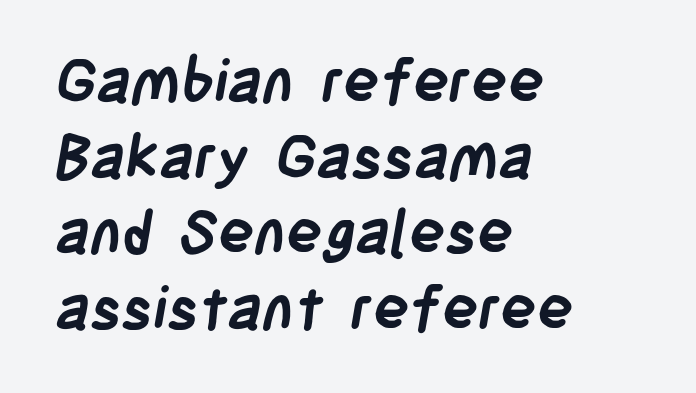
{"serif": "no", "bold": "yes", "weight": "semibold", "width": "condensed", "stroke_contrast": "low", "x_height": "large", "monospaced": "no", "underline": "no", "align": "left", "line_spacing": "normal", "line_spacing_ratio": 1.26, "letter_spacing": "normal", "letter_spacing_em": 0.0, "glyph_px": 60}
